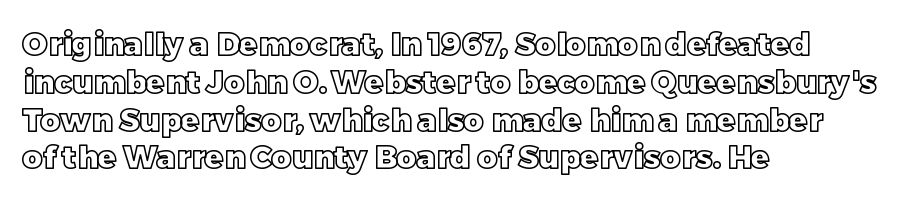
The gaps between neighbouring characters are ordinary and unremarkable. The lettering holds an erect, upright posture throughout. The paragraph shown leans on its left margin. Bare-footed words on every line.
